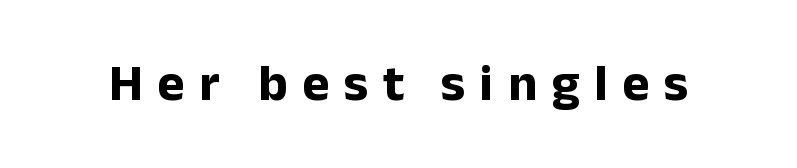
{"serif": "no", "italic": "no", "bold": "yes", "weight": "bold", "width": "normal", "stroke_contrast": "low", "x_height": "medium", "monospaced": "no", "underline": "no", "letter_spacing": "wide", "letter_spacing_em": 0.28, "glyph_px": 52}
